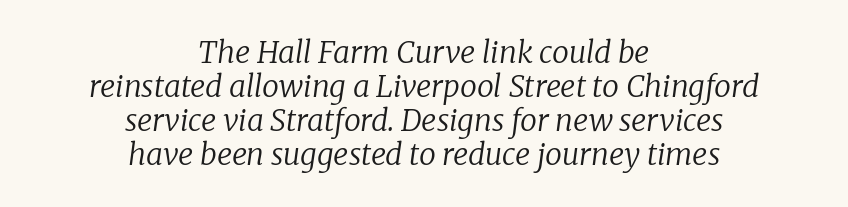
Q: Is the text bold? A: No.
Q: Is the text italic (slanted)? A: Yes, it leans right by about 8 degrees.
Q: Is the typeface a serif or a sans-serif typeface? A: Serif.
Q: Is the text underlined? A: No.
Q: How is the paragraph aligned? A: Centered.
Q: Is the spacing between letters normal or unusually wide? A: Normal.
Q: Is the spacing between lines tight, normal or loose? A: Tight.
Q: Width (condensed, normal, or wide)? A: Normal.
Q: Stroke contrast? A: Low.
Q: x-height? A: Medium.
Q: Monospaced? A: No.
